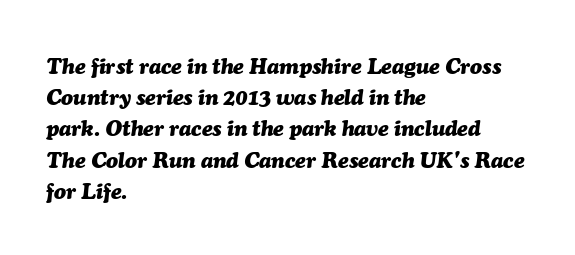
Q: Is the text bold? A: Yes.
Q: Is the text italic (slanted)? A: Yes, it leans right by about 7 degrees.
Q: Is the text underlined? A: No.
Q: How is the paragraph aligned? A: Left-aligned.
Q: Is the spacing between letters normal or unusually wide? A: Normal.
Q: Is the spacing between lines tight, normal or loose? A: Normal.
